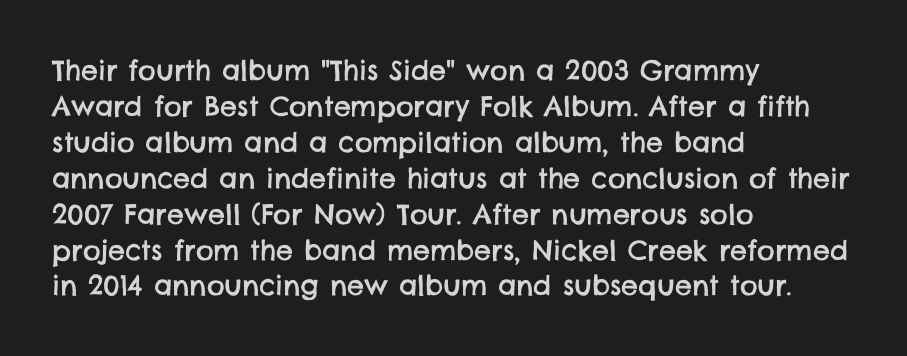
Q: Is the text underlined? A: No.
Q: How is the paragraph aligned? A: Left-aligned.
Q: Is the spacing between letters normal or unusually wide? A: Normal.
Q: Is the spacing between lines tight, normal or loose? A: Normal.
